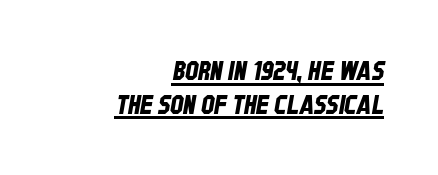
Q: Is the text underlined? A: Yes.
Q: How is the paragraph aligned? A: Right-aligned.
Q: Is the spacing between letters normal or unusually wide? A: Normal.
Q: Is the spacing between lines tight, normal or loose? A: Normal.
